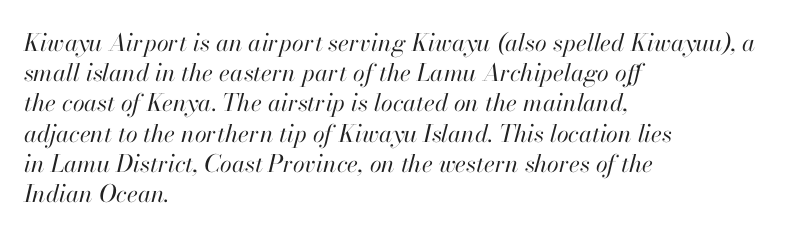
{"italic": "yes", "lean": "right", "slant_degrees": 13, "bold": "no", "underline": "no", "align": "left", "line_spacing": "normal", "line_spacing_ratio": 1.26, "letter_spacing": "normal", "letter_spacing_em": 0.0, "glyph_px": 24}
